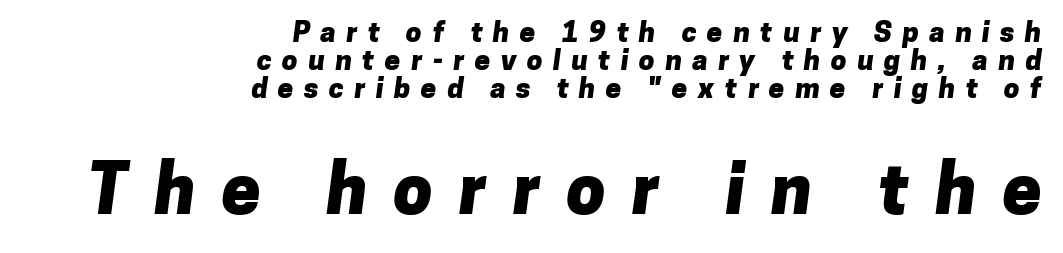
{"serif": "no", "bold": "yes", "weight": "heavy", "width": "normal", "stroke_contrast": "low", "x_height": "medium", "monospaced": "no", "underline": "no", "align": "right", "line_spacing": "tight", "line_spacing_ratio": 1.0, "letter_spacing": "wide", "letter_spacing_em": 0.37, "larger_block": "second", "size_ratio": 2.5, "glyph_px": 70}
